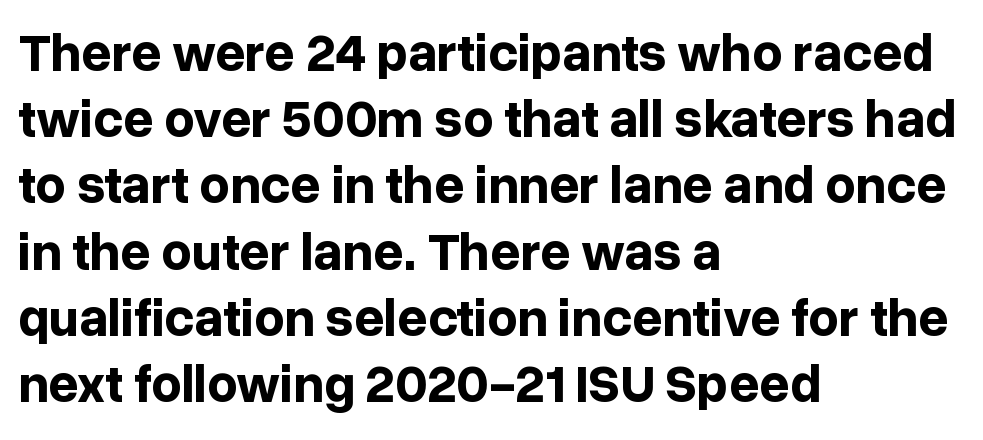
The rendering uses natural spacing where letterforms have individual widths. When letters stand straight like this, we call the style roman or upright. Regarding serifs, this sample does without them. As a designer I'd log this as weight 700, bold. Casual observation: everything's shoved over to the left.
